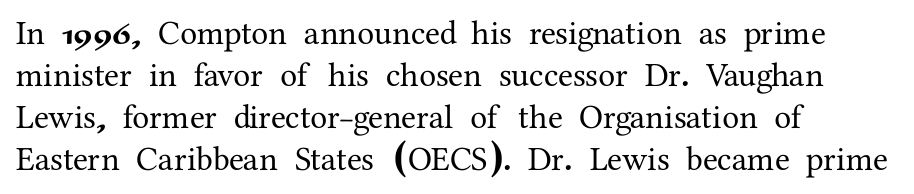
{"serif": "yes", "italic": "no", "width": "normal", "stroke_contrast": "medium", "x_height": "medium", "monospaced": "no", "underline": "no", "align": "left", "line_spacing_ratio": 1.24, "letter_spacing": "normal", "letter_spacing_em": 0.0, "glyph_px": 34}
